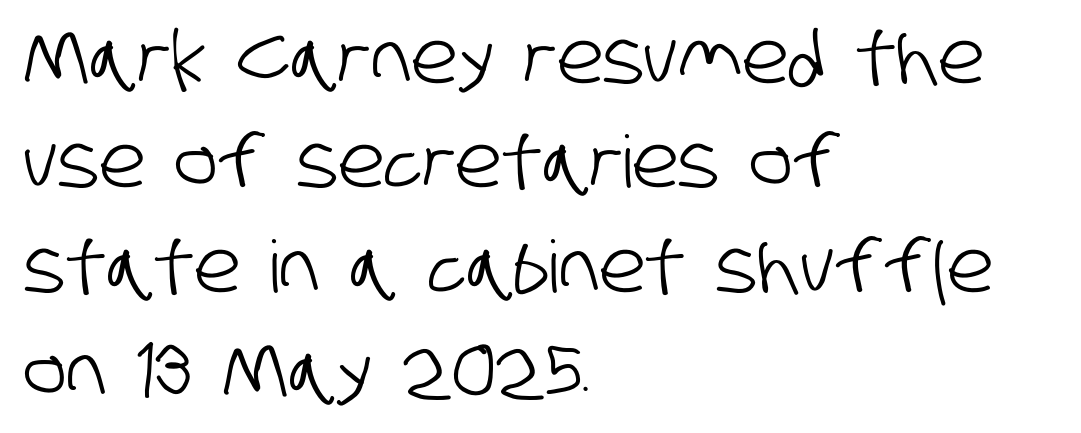
Q: Is the typeface a serif or a sans-serif typeface? A: Sans-serif.
Q: Is the text underlined? A: No.
Q: How is the paragraph aligned? A: Left-aligned.
Q: Is the spacing between letters normal or unusually wide? A: Normal.
Q: Is the spacing between lines tight, normal or loose? A: Normal.
Q: Width (condensed, normal, or wide)? A: Condensed.
Q: Stroke contrast? A: Low.
Q: x-height? A: Large.
Q: Monospaced? A: No.
